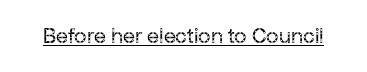
Does a line run under the words? Yes, clearly. Each word holds together tightly as a unit, with standard inter-letter gaps. When letters stand straight like this, we call the style roman or upright. Compared with a typical body face, this is equally light or lighter still.
